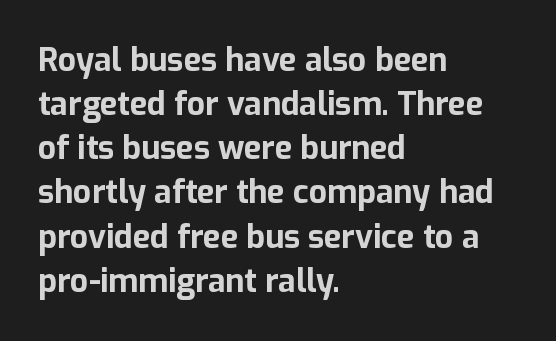
{"serif": "no", "italic": "no", "bold": "yes", "weight": "bold", "width": "normal", "stroke_contrast": "low", "x_height": "medium", "monospaced": "no", "underline": "no", "align": "left", "line_spacing": "normal", "line_spacing_ratio": 1.38, "letter_spacing": "normal", "letter_spacing_em": 0.0, "glyph_px": 32}
